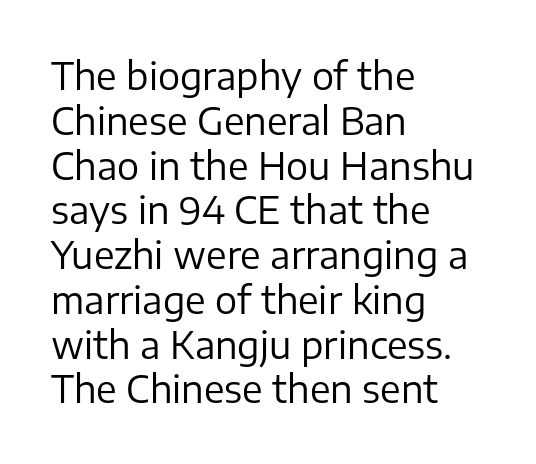
The image shows 37 px regular-weight sans-serif type, upright; set left-aligned, line spacing 1.21x, normal letter spacing, not underlined; low stroke contrast and a medium x-height.
